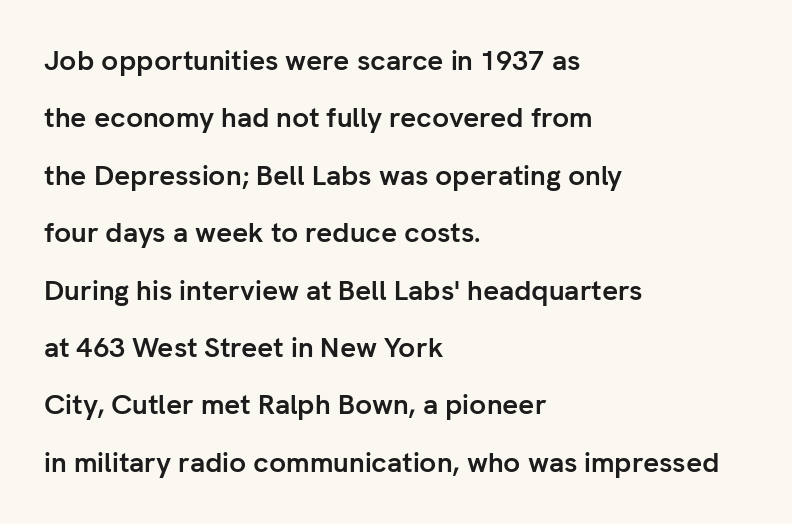
Varying glyph widths throughout — classic text-font behaviour. A typesetter would call this leading open, well beyond the default. The type sits square on the baseline with zero lean. Quick note: underline off.
